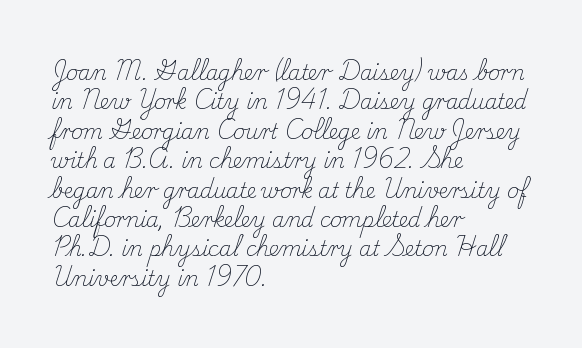
The image shows 20 px text type; set left-aligned, normal line spacing (1.47x), normal letter spacing, not underlined.
